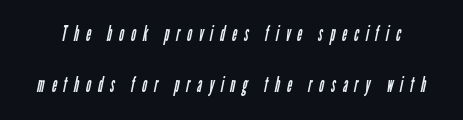
The image shows 21 px text type; set loose line spacing (2.44x), unusually wide letter spacing (+0.34 em), not underlined.
